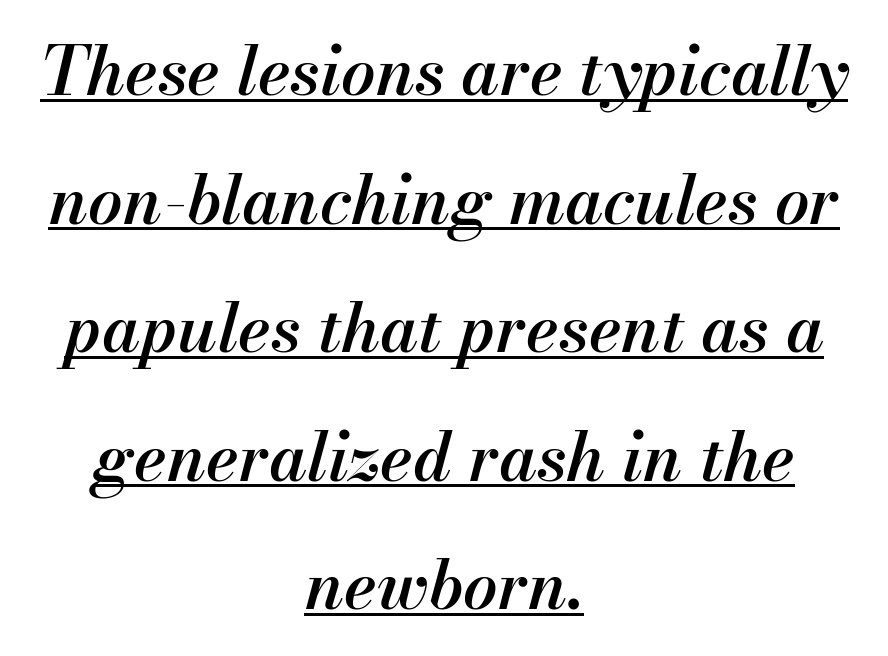
{"italic": "yes", "lean": "right", "slant_degrees": 13, "bold": "semi", "weight": "semibold", "width": "normal", "stroke_contrast": "medium", "x_height": "small", "monospaced": "no", "underline": "yes", "align": "center", "line_spacing_ratio": 1.89, "letter_spacing": "normal", "letter_spacing_em": 0.0, "glyph_px": 68}
